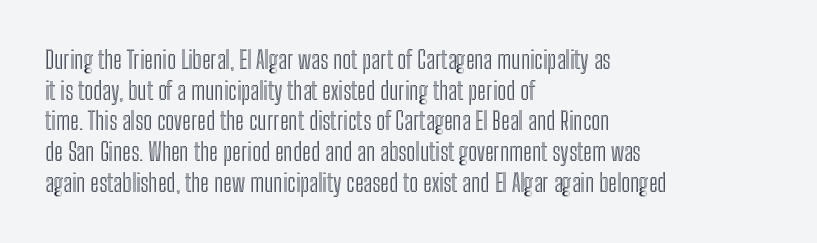
{"italic": "no", "underline": "no", "align": "left", "line_spacing": "normal", "line_spacing_ratio": 1.28, "letter_spacing": "normal", "letter_spacing_em": 0.0, "glyph_px": 24}
